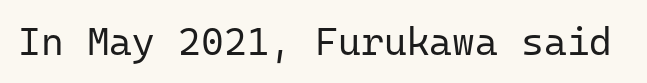
{"serif": "no", "italic": "no", "bold": "no", "weight": "regular", "width": "normal", "stroke_contrast": "low", "x_height": "medium", "monospaced": "yes", "underline": "no", "letter_spacing": "normal", "letter_spacing_em": 0.0, "glyph_px": 39}
